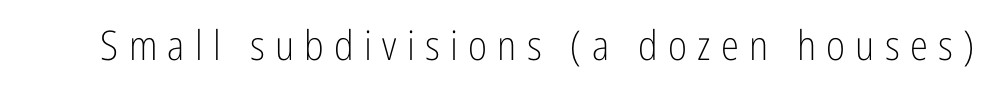
The image shows 41 px light, condensed sans-serif type, upright; set unusually wide letter spacing (+0.25 em), not underlined; low stroke contrast and a medium x-height.
